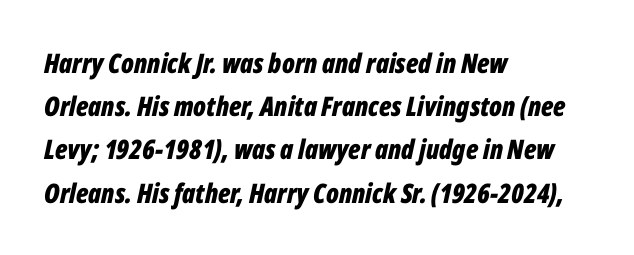
Quick note: interline space is typical. Emphasis by weight is at full strength: bold. In terms of posture, this sample is oblique. Glyph-to-glyph distance matches everyday printed text. Has an underline been added? It has not. The lines are quadded left.
